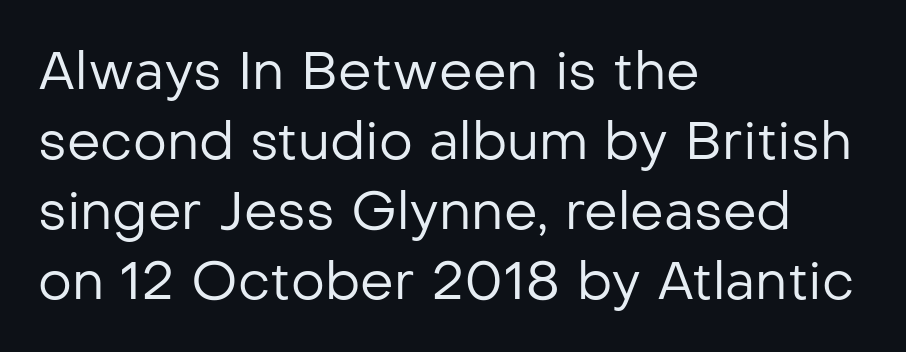
The image shows 53 px regular-weight sans-serif type, upright; set left-aligned, normal line spacing (1.32x), normal letter spacing, not underlined; low stroke contrast and a medium x-height.
